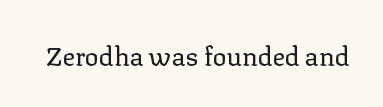
A roman cut, with each character standing at attention. Decoration check: the copy has no underline. The gaps between neighbouring characters are ordinary and unremarkable. Bold? No — there's no thickening of the strokes.
